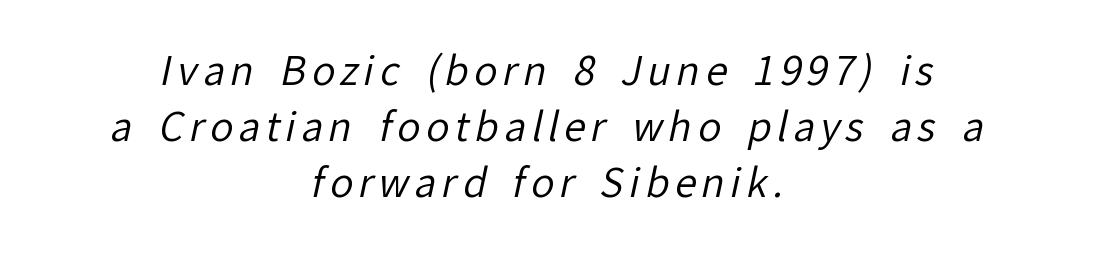
{"serif": "no", "bold": "no", "weight": "regular", "width": "normal", "stroke_contrast": "low", "x_height": "medium", "monospaced": "no", "underline": "no", "align": "center", "line_spacing": "normal", "line_spacing_ratio": 1.44, "glyph_px": 39}
